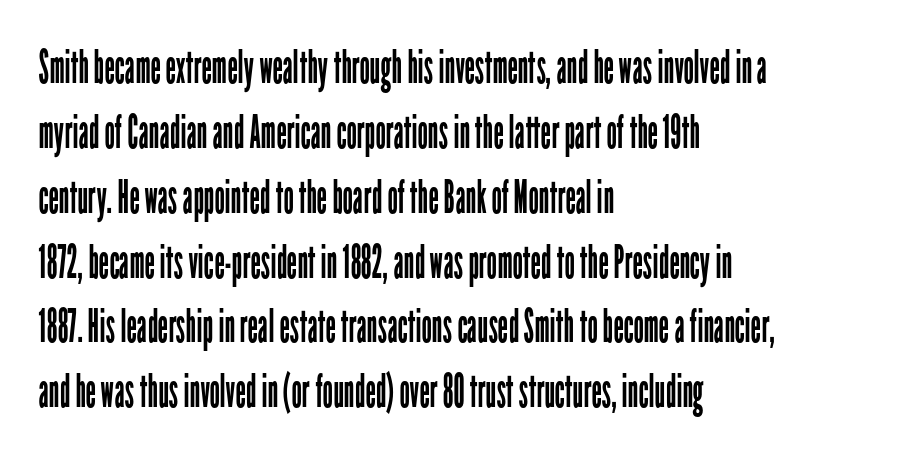
Beneath every word, the page is bare. Successive baselines arrive at the customary interval. Nope, no serifs anywhere on these letters. It's the straight-up-and-down kind of type.
